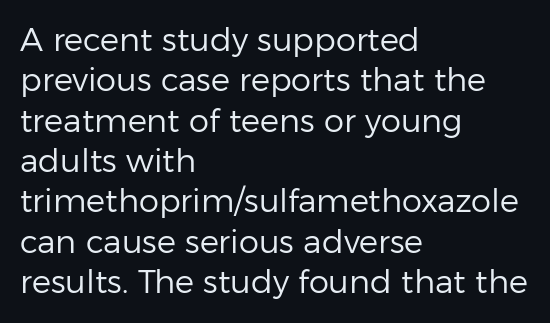
The image shows 32 px regular-weight sans-serif type, upright; set left-aligned, normal line spacing (1.26x), normal letter spacing, not underlined; low stroke contrast and a medium x-height.
